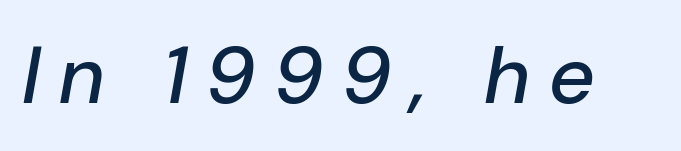
Nobody drew a line under any word here. The tracking jumps out immediately: characters are airy and widely separated. Varying glyph widths throughout — classic text-font behaviour. Yep, that's italic — everything's leaning.
